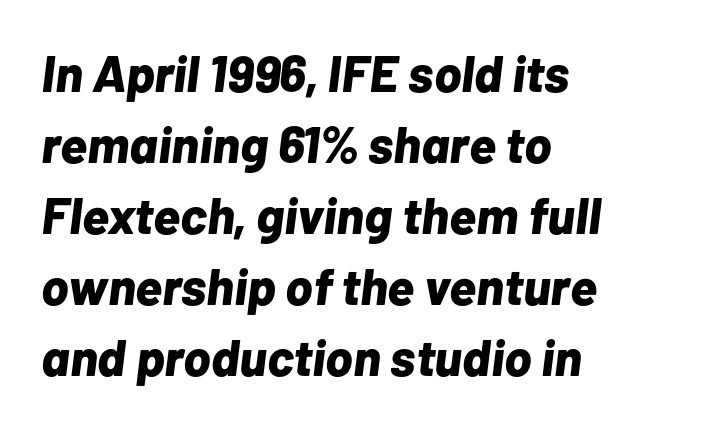
{"italic": "yes", "lean": "right", "slant_degrees": 7, "bold": "yes", "weight": "bold", "width": "normal", "stroke_contrast": "low", "x_height": "medium", "monospaced": "no", "underline": "no", "align": "left", "line_spacing": "normal", "line_spacing_ratio": 1.39, "letter_spacing": "normal", "letter_spacing_em": 0.0, "glyph_px": 51}
